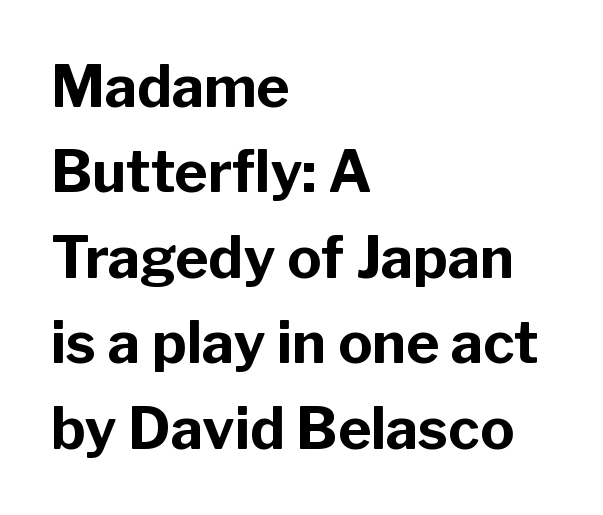
Q: Is the text bold? A: Yes.
Q: Is the text italic (slanted)? A: No, it is upright.
Q: Is the typeface a serif or a sans-serif typeface? A: Sans-serif.
Q: Is the text underlined? A: No.
Q: How is the paragraph aligned? A: Left-aligned.
Q: Is the spacing between letters normal or unusually wide? A: Normal.
Q: Is the spacing between lines tight, normal or loose? A: Normal.
Q: Width (condensed, normal, or wide)? A: Normal.
Q: Stroke contrast? A: Low.
Q: x-height? A: Medium.
Q: Monospaced? A: No.
